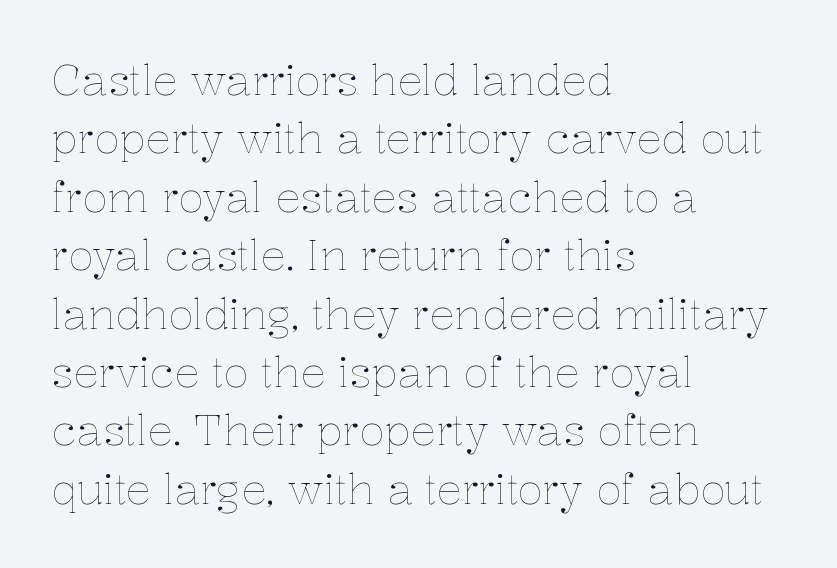
The compositor pushed each line to the left boundary. Compared with a typical body face, this is equally light or lighter still. The designer left line spacing at the default. Spacing between characters is what you'd get straight out of the box. Here the designer chose a conventional face with non-uniform glyph widths.
